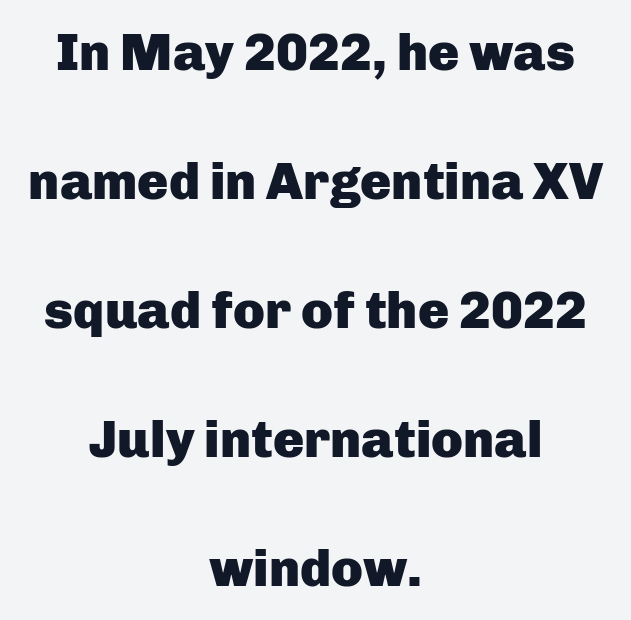
The image shows 52 px heavy sans-serif type, upright; set centered, loose line spacing (2.48x), normal letter spacing, not underlined; low stroke contrast and a medium x-height.
